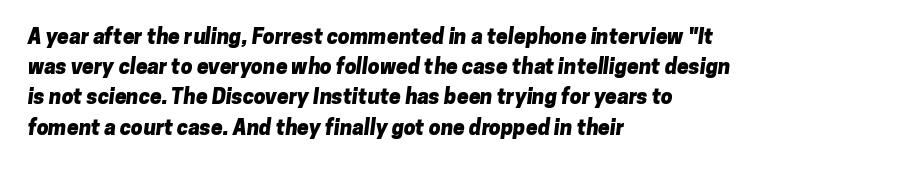
There is no visible air inserted between adjacent glyphs. The text block is weighted toward the left margin, trailing off unevenly rightward. Words float on clear page, feet unadorned. Vertical spacing — default. Students, this is bold: see how much ink each stroke carries.
